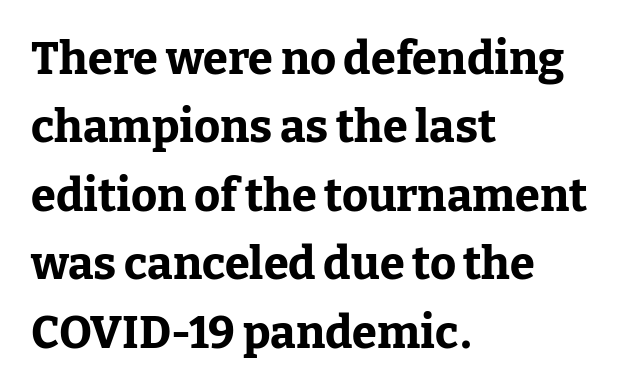
{"serif": "yes", "italic": "no", "bold": "yes", "weight": "bold", "width": "normal", "stroke_contrast": "low", "x_height": "medium", "monospaced": "no", "underline": "no", "align": "left", "line_spacing": "normal", "line_spacing_ratio": 1.52, "letter_spacing": "normal", "letter_spacing_em": 0.0, "glyph_px": 45}
